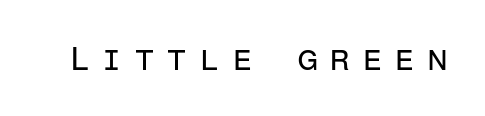
The image shows 34 px regular-weight sans-serif type, upright, monospaced; set unusually wide letter spacing (+0.34 em), not underlined; low stroke contrast and a medium x-height.
